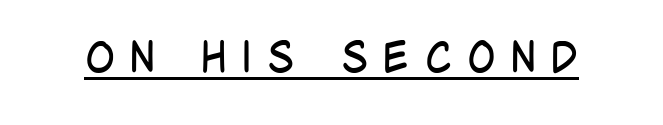
This is not heavy type; no bold has been used. A typographer would call this underscored text. Honestly, the letter spacing is so wide it's the main thing you notice. The passage shown is typed in a proportional face where columns would drift. Each letter's strokes conclude bluntly, with no projecting serifs. When letters stand straight like this, we call the style roman or upright.
